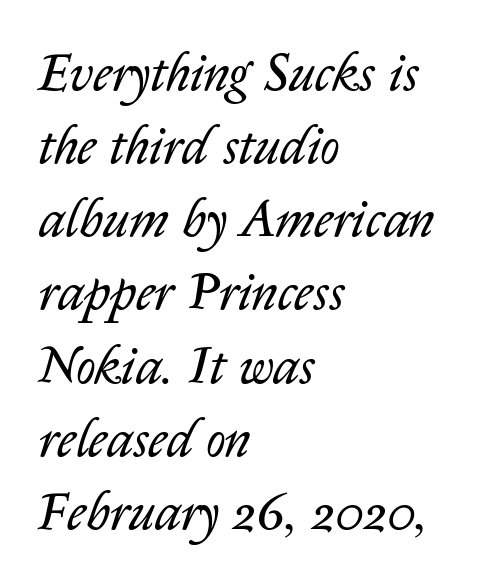
Slanted lettering throughout. These lines are set flush left with a ragged right edge. The characters are drawn with everyday or finer stroke widths. One glance says typical: line gaps are just what's usual.
